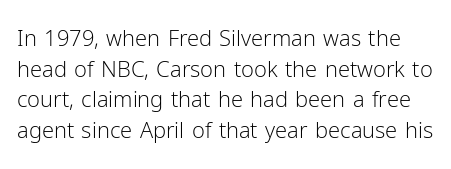
{"italic": "no", "bold": "no", "underline": "no", "line_spacing": "normal", "line_spacing_ratio": 1.39, "letter_spacing": "normal", "letter_spacing_em": 0.0, "glyph_px": 22}
